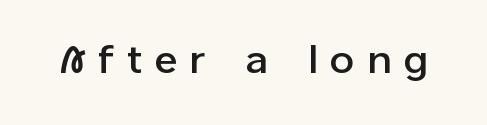
{"serif": "no", "italic": "no", "width": "normal", "stroke_contrast": "low", "x_height": "medium", "monospaced": "no", "underline": "no", "letter_spacing": "wide", "letter_spacing_em": 0.36, "glyph_px": 38}
